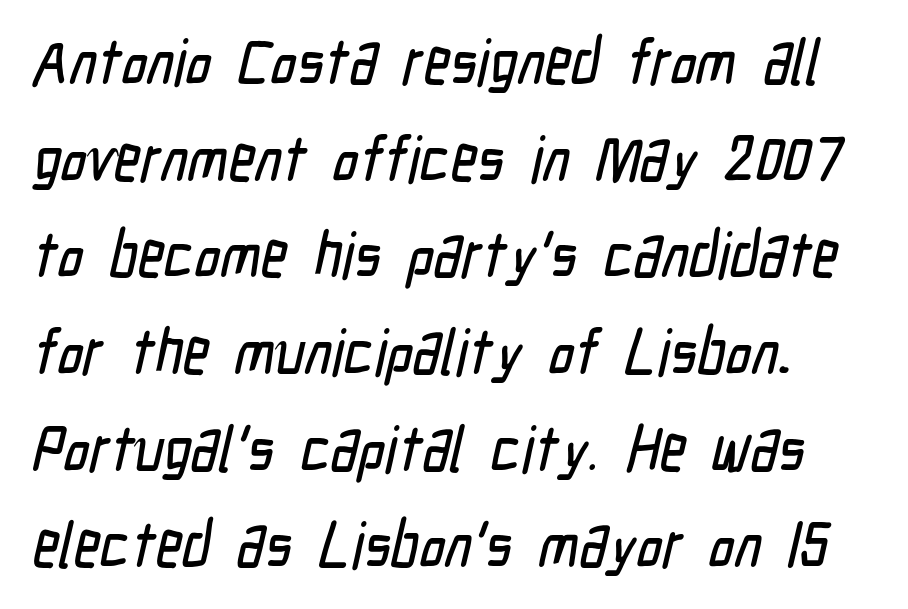
Q: Is the typeface a serif or a sans-serif typeface? A: Sans-serif.
Q: Is the text underlined? A: No.
Q: How is the paragraph aligned? A: Left-aligned.
Q: Is the spacing between letters normal or unusually wide? A: Normal.
Q: Is the spacing between lines tight, normal or loose? A: Normal.
Q: Width (condensed, normal, or wide)? A: Condensed.
Q: Stroke contrast? A: Low.
Q: x-height? A: Medium.
Q: Monospaced? A: No.
